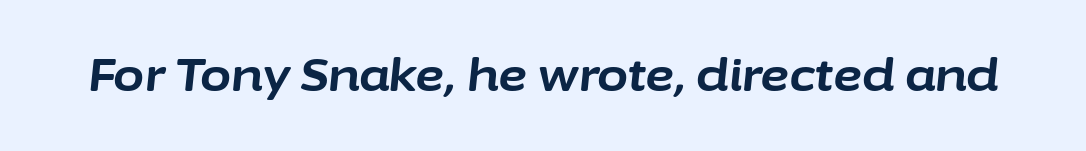
The image shows 45 px bold type, italic (leaning right); set normal letter spacing, not underlined; low stroke contrast and a medium x-height.
